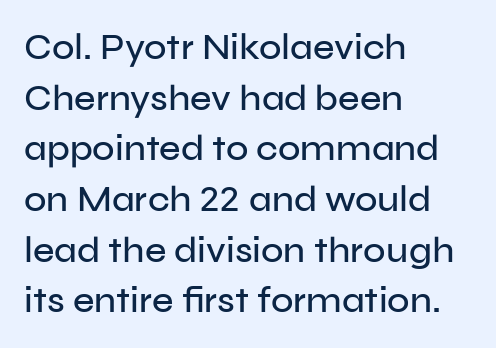
The image shows 37 px sans-serif type, upright; set left-aligned, normal line spacing (1.37x), normal letter spacing, not underlined; low stroke contrast and a medium x-height.
